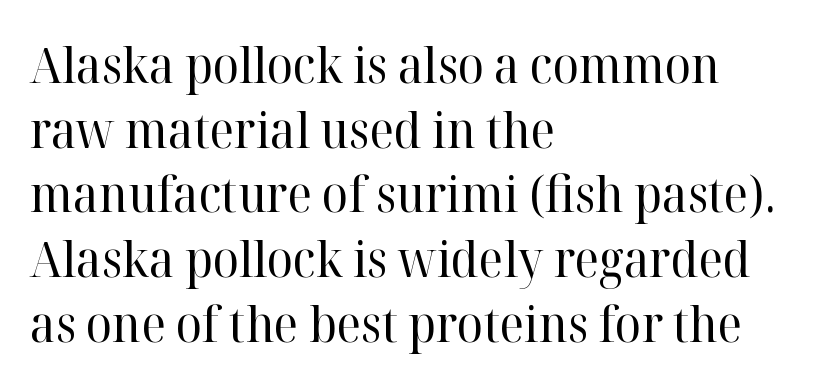
The gap between lines stays unmarked. Designer's note — italics off, roman on. A typesetter would call this leading conventional body-copy spacing. The rendering keeps characters at their native spacing.
